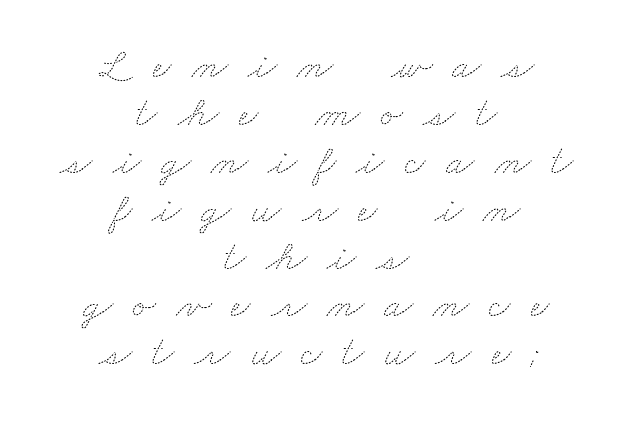
The image shows 42 px thin, wide type; set centered, tight line spacing (1.14x), unusually wide letter spacing (+0.48 em), not underlined; medium stroke contrast and a small x-height.
